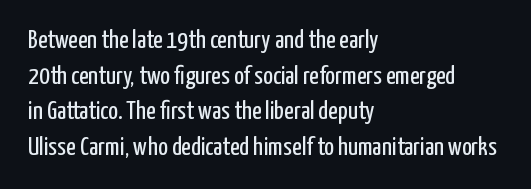
{"italic": "no", "bold": "no", "underline": "no", "align": "left", "line_spacing": "normal", "line_spacing_ratio": 1.37, "letter_spacing": "normal", "letter_spacing_em": 0.0, "glyph_px": 26}
